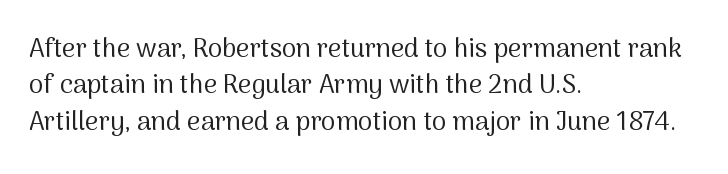
{"italic": "no", "bold": "no", "underline": "no", "align": "left", "line_spacing": "normal", "line_spacing_ratio": 1.4, "letter_spacing": "normal", "letter_spacing_em": 0.0, "glyph_px": 26}
